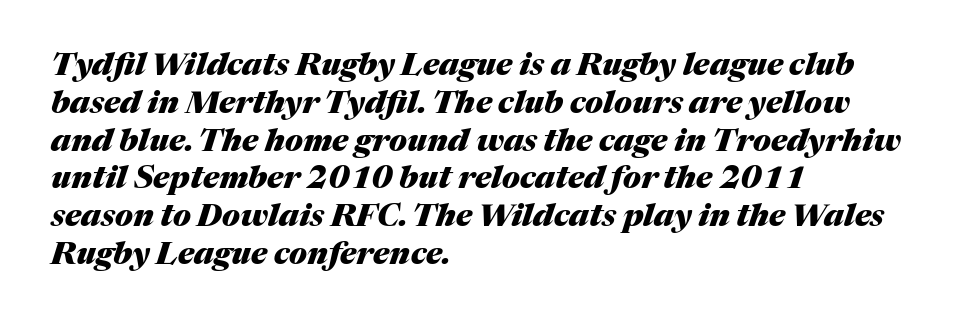
The image shows 31 px heavy type, italic (leaning right); set left-aligned, line spacing 1.22x, normal letter spacing, not underlined; medium stroke contrast and a medium x-height.
